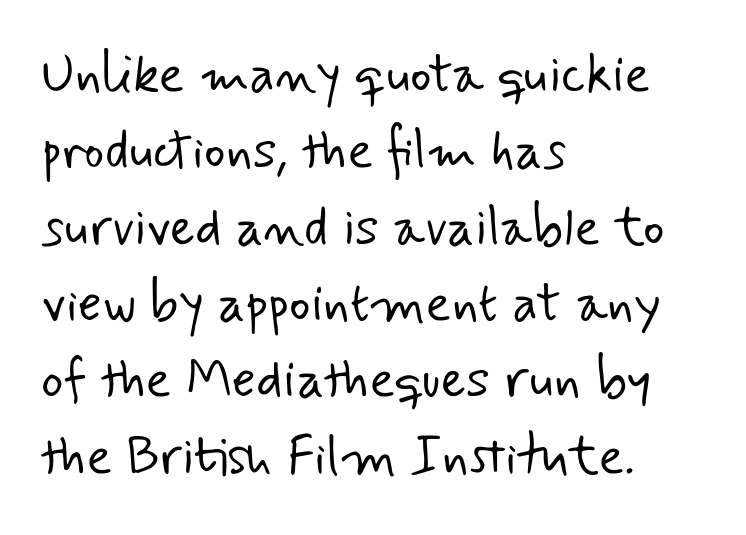
The image shows 53 px light sans-serif type; set left-aligned, normal line spacing (1.44x), normal letter spacing, not underlined; low stroke contrast and a small x-height.
